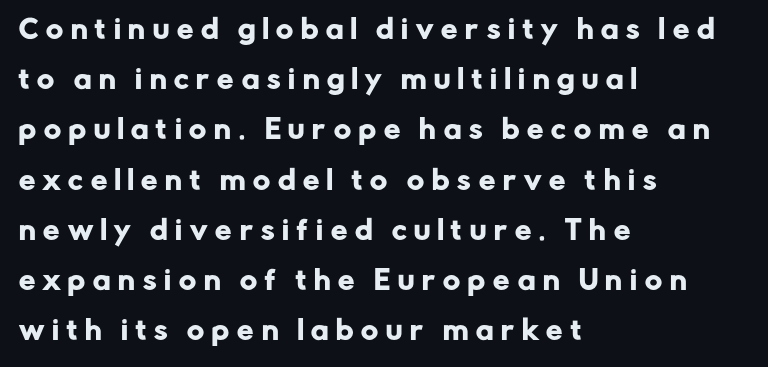
The image shows 26 px text type, upright; set left-aligned, loose line spacing (1.93x), unusually wide letter spacing (+0.3 em), not underlined.
